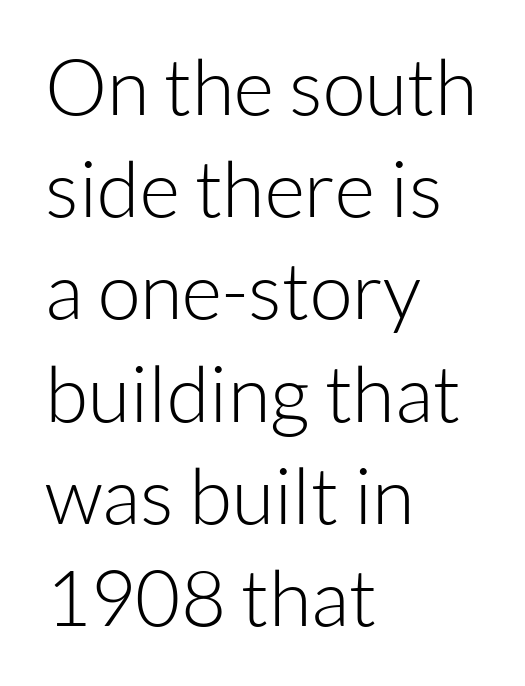
The image shows 78 px light sans-serif type, upright; set left-aligned, normal line spacing (1.31x), normal letter spacing, not underlined; low stroke contrast and a medium x-height.
